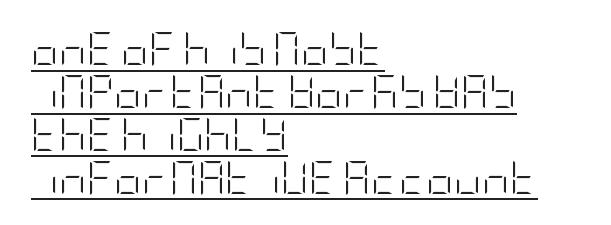
Q: Is the text bold? A: No.
Q: Is the text italic (slanted)? A: No, it is upright.
Q: Is the typeface a serif or a sans-serif typeface? A: Sans-serif.
Q: Is the text underlined? A: Yes.
Q: How is the paragraph aligned? A: Left-aligned.
Q: Is the spacing between letters normal or unusually wide? A: Normal.
Q: Is the spacing between lines tight, normal or loose? A: Normal.
Q: Width (condensed, normal, or wide)? A: Condensed.
Q: Stroke contrast? A: Low.
Q: x-height? A: Large.
